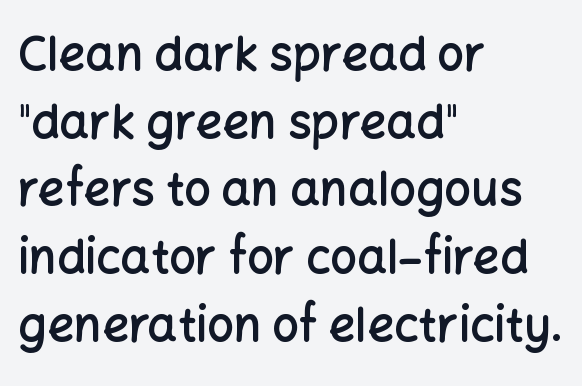
The image shows 47 px semibold sans-serif type, upright; set left-aligned, normal line spacing (1.44x), normal letter spacing, not underlined; low stroke contrast and a medium x-height.
